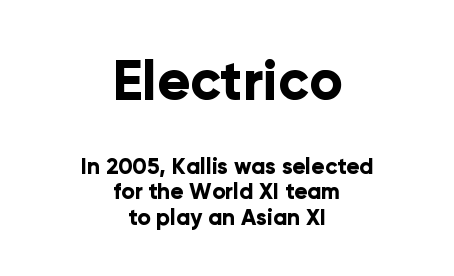
{"serif": "no", "italic": "no", "bold": "yes", "weight": "bold", "width": "normal", "stroke_contrast": "low", "x_height": "medium", "monospaced": "no", "underline": "no", "align": "center", "line_spacing_ratio": 1.16, "letter_spacing": "normal", "letter_spacing_em": 0.0, "larger_block": "first", "size_ratio": 2.5, "glyph_px": 55}
